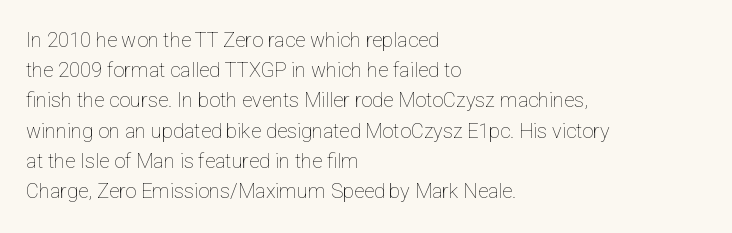
Q: Is the text bold? A: No.
Q: Is the text italic (slanted)? A: No, it is upright.
Q: Is the text underlined? A: No.
Q: How is the paragraph aligned? A: Left-aligned.
Q: Is the spacing between letters normal or unusually wide? A: Normal.
Q: Is the spacing between lines tight, normal or loose? A: Normal.
